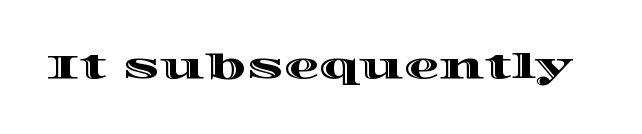
Here the designer chose a conventional face with non-uniform glyph widths. Anything drawn beneath the words? Only blank space. The lettering stays uniformly vertical, giving the passage a roman look. Letter spacing: default.
